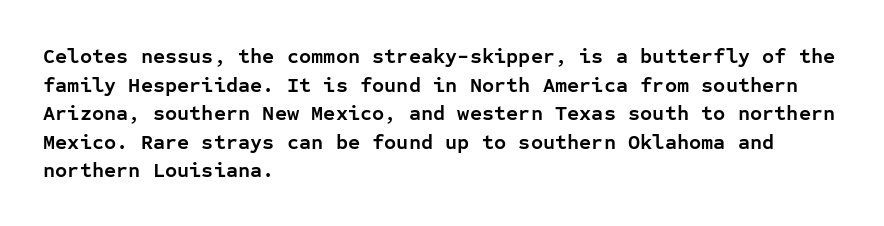
Q: Is the text bold? A: Yes.
Q: Is the text italic (slanted)? A: No, it is upright.
Q: Is the text underlined? A: No.
Q: How is the paragraph aligned? A: Left-aligned.
Q: Is the spacing between letters normal or unusually wide? A: Normal.
Q: Is the spacing between lines tight, normal or loose? A: Normal.
